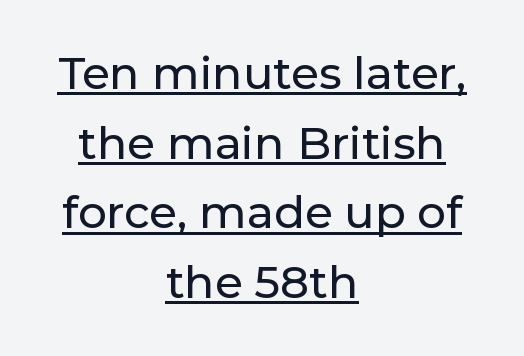
{"serif": "no", "italic": "no", "width": "normal", "stroke_contrast": "low", "x_height": "medium", "monospaced": "no", "underline": "yes", "align": "center", "line_spacing": "normal", "line_spacing_ratio": 1.55, "letter_spacing": "normal", "letter_spacing_em": 0.0, "glyph_px": 45}
